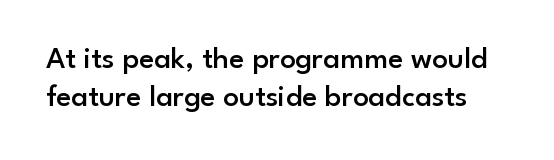
Q: Is the text bold? A: Semi-bold.
Q: Is the text italic (slanted)? A: No, it is upright.
Q: Is the typeface a serif or a sans-serif typeface? A: Sans-serif.
Q: Is the text underlined? A: No.
Q: Is the spacing between letters normal or unusually wide? A: Normal.
Q: Width (condensed, normal, or wide)? A: Normal.
Q: Stroke contrast? A: Low.
Q: x-height? A: Small.
Q: Monospaced? A: No.
